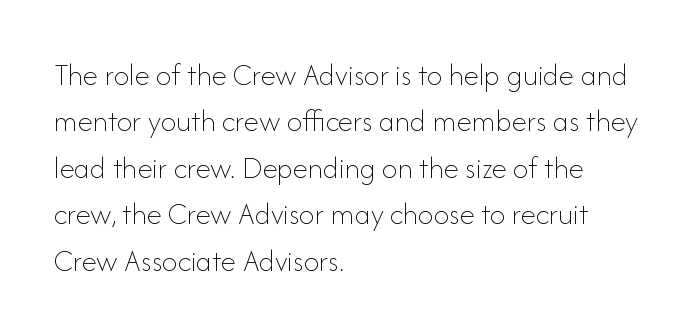
The paragraph has a hard left edge and a soft right edge. Interline gaps are of average width in this sample. The letters look calm and open, with moderate or lighter stems. Underlining? Definitely not there. Each letter keeps its own natural width here, so spacing adapts to shape. Nobody touched the tracking dial on this one.
